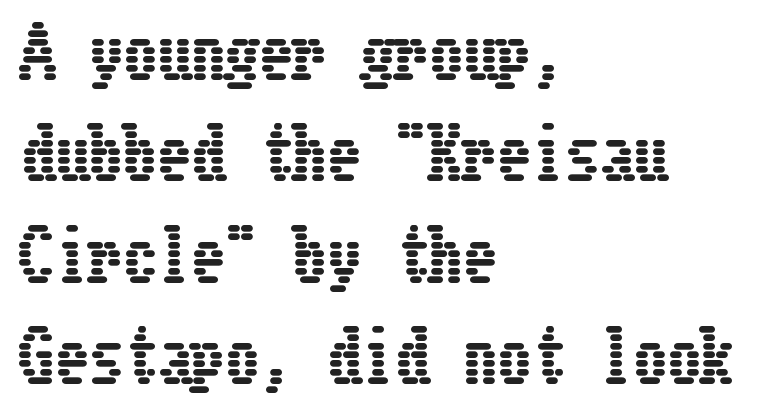
Quick note: interline space is typical. No italicization has been applied; the sample stays upright. The letterforms sit shoulder to shoulder at normal distance. These lines are set flush left with a ragged right edge. No word sits above an underline.
